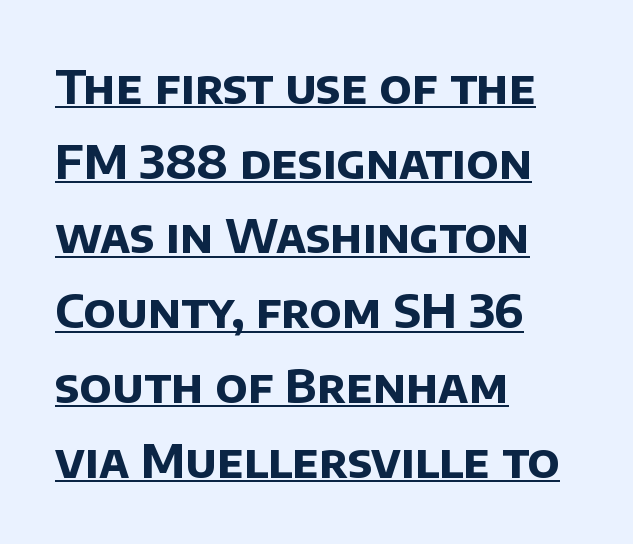
This sample uses plain, unmodified letter spacing. Every word sits above its own underline. One glance says typical: line gaps are just what's usual. Thick stems and heavy bowls — unmistakably bold. A student would call this left alignment; a typographer would say flush left, rag right. The letters advance in unequal steps, a hallmark of proportional type.
